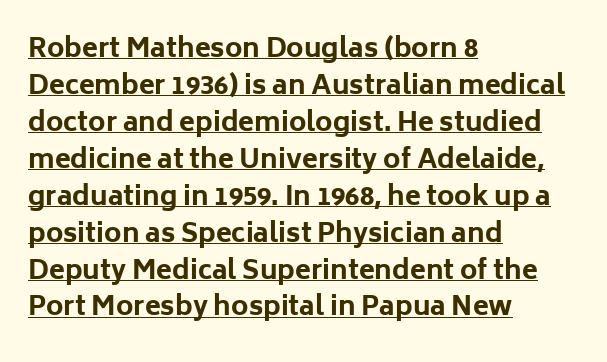
The image shows 26 px bold type, upright; set left-aligned, normal line spacing (1.42x), normal letter spacing, underlined.
